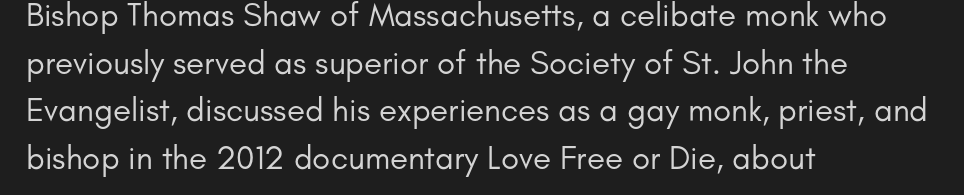
The letterforms sit shoulder to shoulder at normal distance. Line starts are locked; line ends wander. Varying glyph widths throughout — classic text-font behaviour. Glance below the letters and you will spot only blank space.
